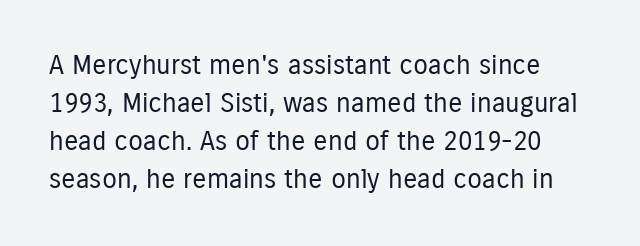
Q: Is the text bold? A: No.
Q: Is the text italic (slanted)? A: No, it is upright.
Q: Is the text underlined? A: No.
Q: Is the spacing between letters normal or unusually wide? A: Normal.
Q: Is the spacing between lines tight, normal or loose? A: Normal.
